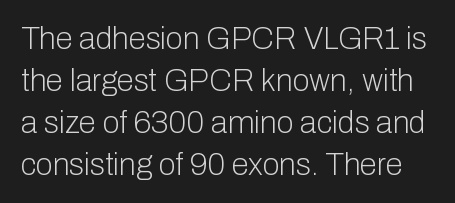
Spacing verdict: proportional, widths tailored to each character. Between one letter and the next there's only the usual sliver of space. Only glyphs here, with clear space below each row. Unlike italic type, these characters show no tilt at all.
